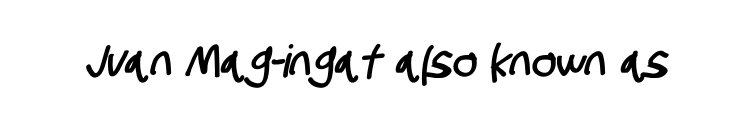
The area under the type is left untouched. Proportional: the letters do not fall into vertical columns. Type style note: lacks serifs. Honestly, the letter spacing is just normal — you wouldn't notice it.
